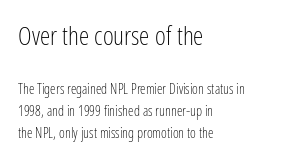
The image shows 26 px text type, upright; set left-aligned, normal line spacing (1.57x), normal letter spacing, not underlined; the first (top) block is 1.86x larger.
